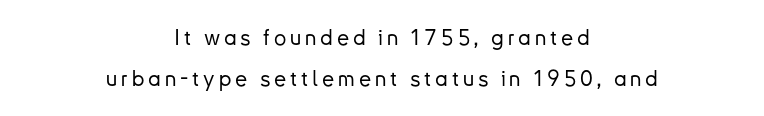
This rendering features lettering with no underline. This is the regular roman posture of the typeface. Short and long lines alike share a common midpoint.
